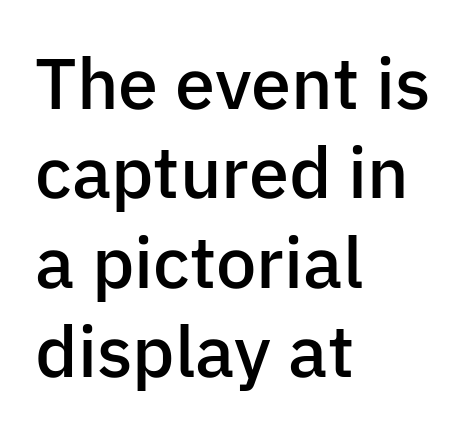
{"serif": "no", "italic": "no", "bold": "semi", "weight": "semibold", "width": "normal", "stroke_contrast": "low", "x_height": "medium", "monospaced": "no", "underline": "no", "align": "left", "line_spacing_ratio": 1.24, "letter_spacing": "normal", "letter_spacing_em": 0.0, "glyph_px": 72}
